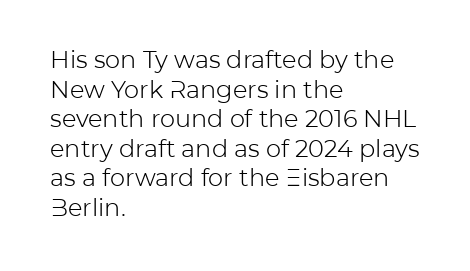
Q: Is the text bold? A: No.
Q: Is the text italic (slanted)? A: No, it is upright.
Q: Is the text underlined? A: No.
Q: How is the paragraph aligned? A: Left-aligned.
Q: Is the spacing between letters normal or unusually wide? A: Normal.
